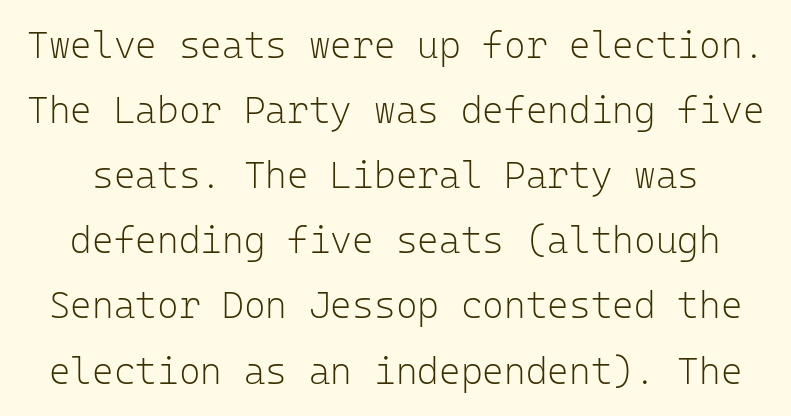
{"serif": "no", "italic": "no", "bold": "no", "weight": "light", "width": "normal", "stroke_contrast": "low", "x_height": "medium", "monospaced": "yes", "underline": "no", "line_spacing_ratio": 1.76, "letter_spacing": "normal", "letter_spacing_em": 0.0, "glyph_px": 37}
